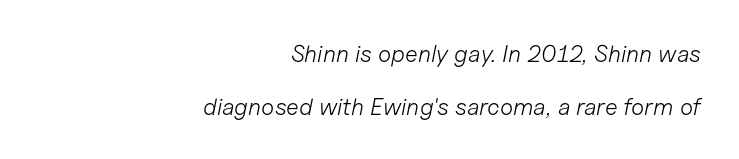
The image shows 24 px text type, italic (leaning right); set right-aligned, loose line spacing (2.19x), normal letter spacing, not underlined.
